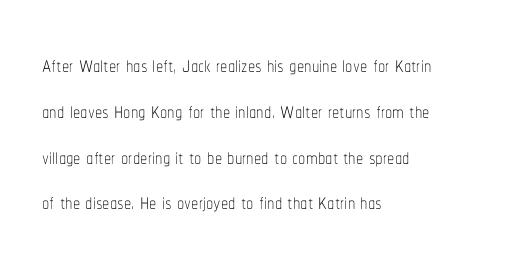
Letters have the restrained weight of plain body copy at most. The typesetter chose a ragged-right arrangement here. This rendering features lettering with no underline. You can tell it's not italic because the verticals are truly vertical.
